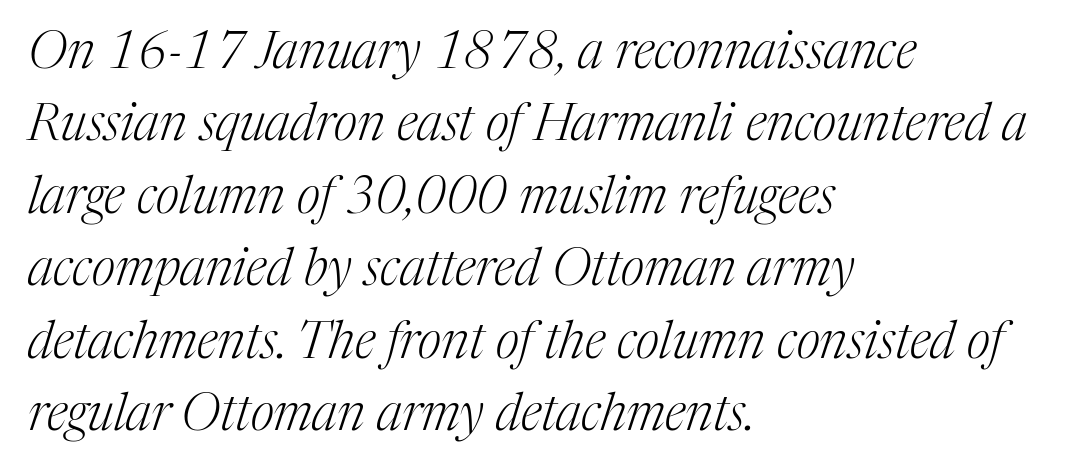
The image shows 51 px light serif type, italic (leaning right); set left-aligned, normal line spacing (1.42x), normal letter spacing, not underlined; medium stroke contrast and a medium x-height.
